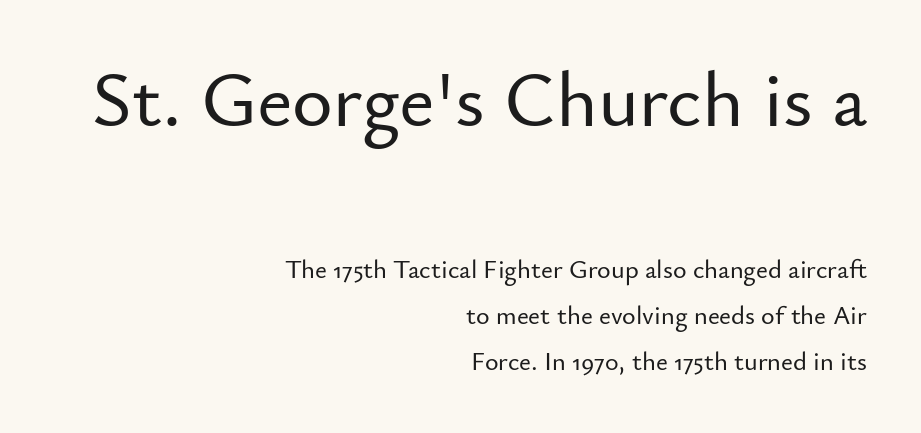
Q: Is the text italic (slanted)? A: No, it is upright.
Q: Is the typeface a serif or a sans-serif typeface? A: Sans-serif.
Q: Is the text underlined? A: No.
Q: How is the paragraph aligned? A: Right-aligned.
Q: Is the spacing between letters normal or unusually wide? A: Normal.
Q: Which block of text is set in a larger size, the first (top) or the second (bottom)? A: The first (top) one.
Q: Width (condensed, normal, or wide)? A: Normal.
Q: Stroke contrast? A: Low.
Q: x-height? A: Small.
Q: Monospaced? A: No.
